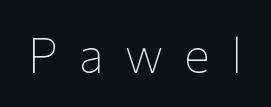
The passage shown is typed in a proportional face where columns would drift. Each stroke keeps to a modest, everyday thickness or less. Honestly, there is no underline to notice here at all. Tracking here is generous; glyphs stand well apart from one another. The designer went with a sans here, leaving each stem footless.
